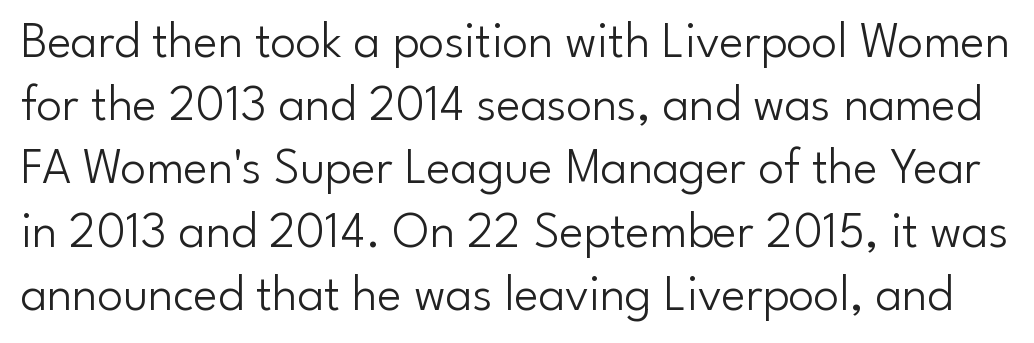
The words here are not underlined. The font is comparable to plain body text, perhaps lighter. No feet cap the strokes, marking this as sans-serif type. This is roman type, the default non-slanted kind.
